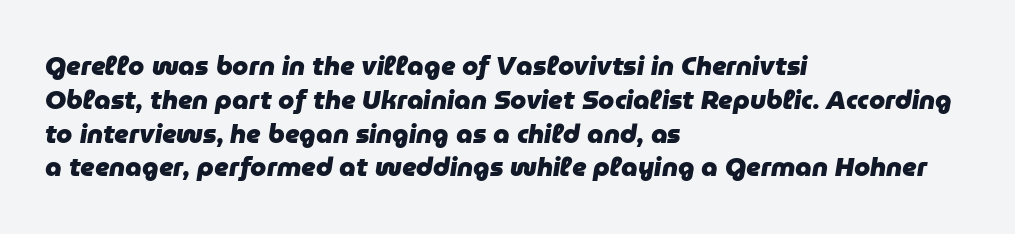
{"italic": "yes", "lean": "right", "slant_degrees": 9, "bold": "yes", "underline": "no", "align": "left", "line_spacing": "normal", "line_spacing_ratio": 1.3, "letter_spacing": "normal", "letter_spacing_em": 0.0, "glyph_px": 26}
